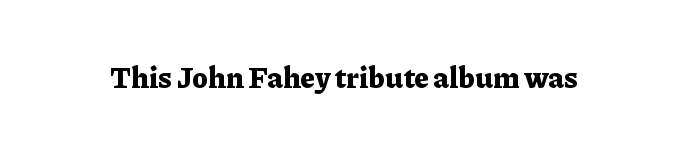
The image shows 29 px bold serif type, upright; set normal letter spacing, not underlined; low stroke contrast and a medium x-height.
